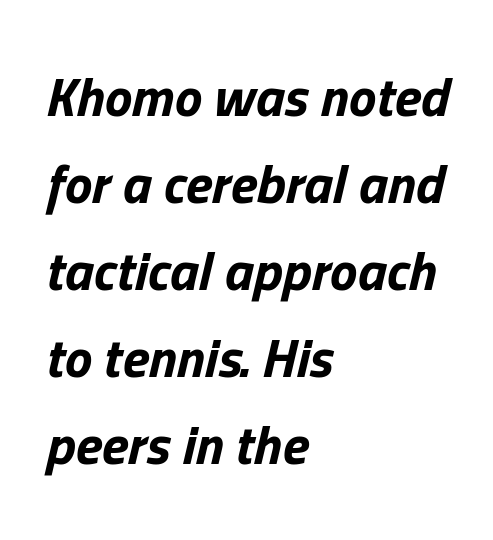
Q: Is the text bold? A: Yes.
Q: Is the text italic (slanted)? A: Yes, it leans right by about 13 degrees.
Q: Is the text underlined? A: No.
Q: How is the paragraph aligned? A: Left-aligned.
Q: Is the spacing between letters normal or unusually wide? A: Normal.
Q: Is the spacing between lines tight, normal or loose? A: Normal.
Q: Width (condensed, normal, or wide)? A: Normal.
Q: Stroke contrast? A: Low.
Q: x-height? A: Medium.
Q: Monospaced? A: No.
